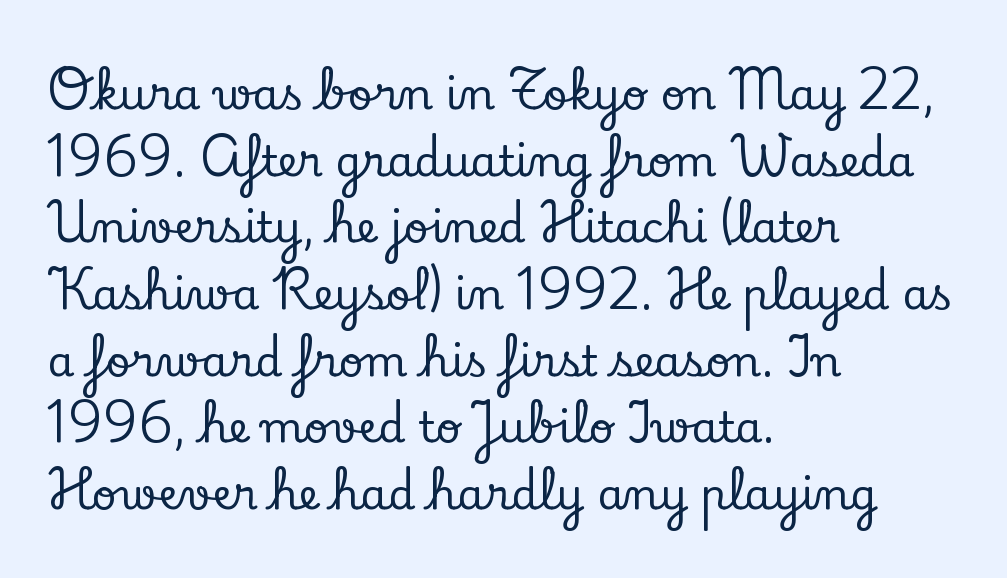
The image shows 43 px serif type, upright; set left-aligned, normal line spacing (1.55x), normal letter spacing, not underlined; low stroke contrast and a small x-height.
